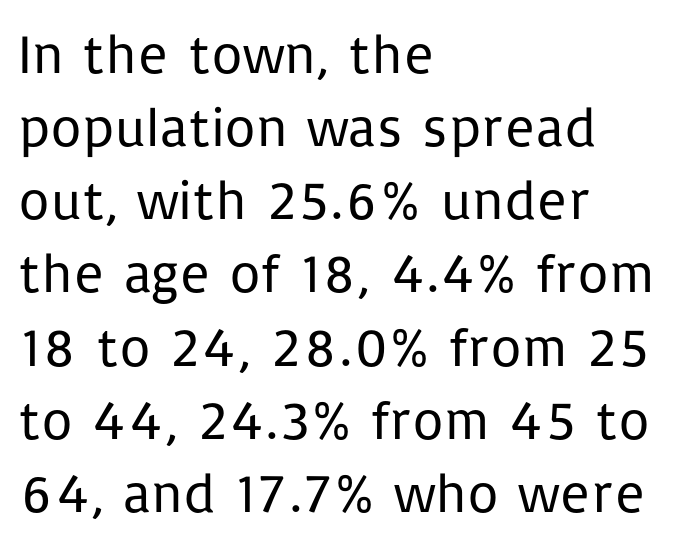
Q: Is the text bold? A: No.
Q: Is the text italic (slanted)? A: No, it is upright.
Q: Is the typeface a serif or a sans-serif typeface? A: Sans-serif.
Q: Is the text underlined? A: No.
Q: How is the paragraph aligned? A: Left-aligned.
Q: Is the spacing between letters normal or unusually wide? A: Normal.
Q: Is the spacing between lines tight, normal or loose? A: Normal.
Q: Width (condensed, normal, or wide)? A: Normal.
Q: Stroke contrast? A: Low.
Q: x-height? A: Medium.
Q: Monospaced? A: No.
